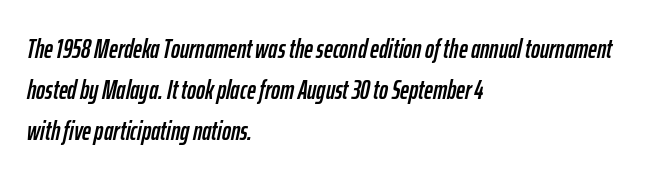
Q: Is the text italic (slanted)? A: Yes, it leans right by about 12 degrees.
Q: Is the text underlined? A: No.
Q: How is the paragraph aligned? A: Left-aligned.
Q: Is the spacing between letters normal or unusually wide? A: Normal.
Q: Is the spacing between lines tight, normal or loose? A: Normal.
